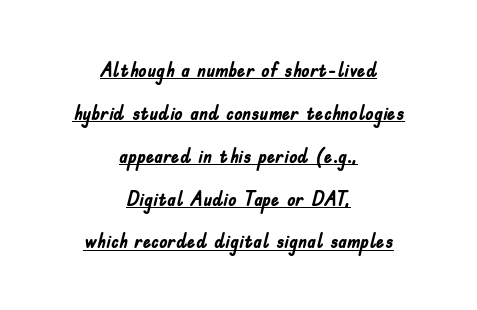
{"bold": "yes", "underline": "yes", "align": "center", "line_spacing": "loose", "line_spacing_ratio": 2.04, "letter_spacing": "normal", "letter_spacing_em": 0.0, "glyph_px": 21}
